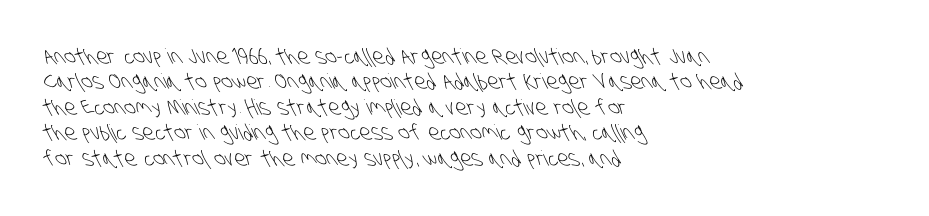
The image shows 21 px text type; set left-aligned, line spacing 1.21x, normal letter spacing, not underlined.
